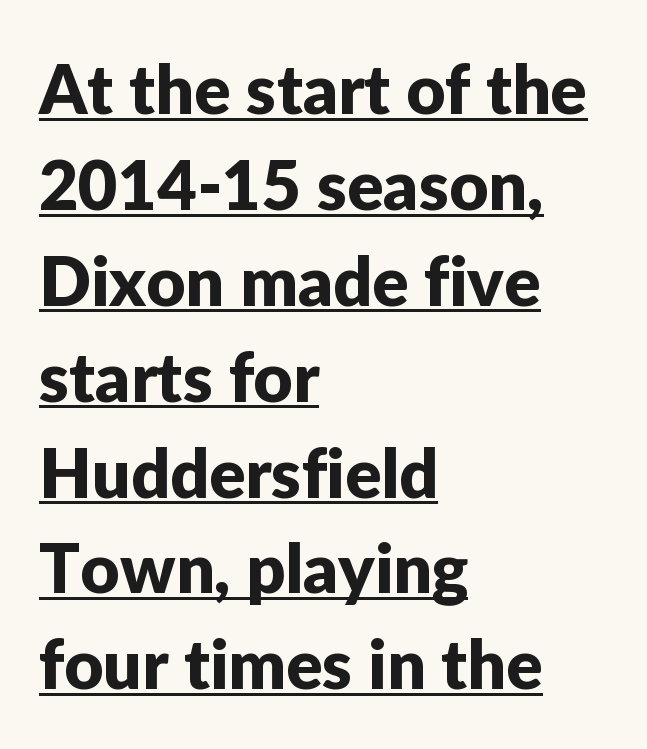
Q: Is the text italic (slanted)? A: No, it is upright.
Q: Is the typeface a serif or a sans-serif typeface? A: Sans-serif.
Q: Is the text underlined? A: Yes.
Q: How is the paragraph aligned? A: Left-aligned.
Q: Is the spacing between letters normal or unusually wide? A: Normal.
Q: Is the spacing between lines tight, normal or loose? A: Normal.
Q: Width (condensed, normal, or wide)? A: Normal.
Q: Stroke contrast? A: Low.
Q: x-height? A: Medium.
Q: Monospaced? A: No.
